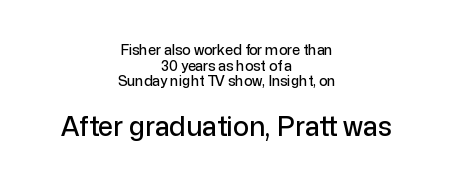
{"italic": "no", "underline": "no", "align": "center", "line_spacing": "tight", "line_spacing_ratio": 1.11, "letter_spacing": "normal", "letter_spacing_em": 0.0, "larger_block": "second", "size_ratio": 1.93, "glyph_px": 27}
